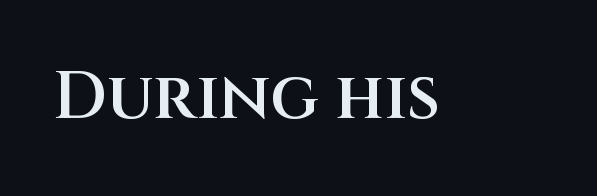
{"serif": "no", "italic": "no", "bold": "semi", "weight": "semibold", "width": "normal", "stroke_contrast": "medium", "x_height": "large", "monospaced": "no", "underline": "no", "letter_spacing": "normal", "letter_spacing_em": 0.0, "glyph_px": 66}
